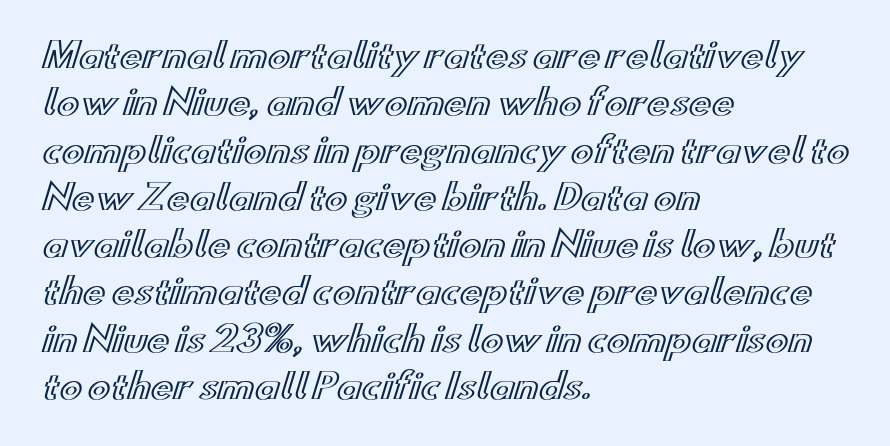
Q: Is the text italic (slanted)? A: Yes.
Q: Is the text underlined? A: No.
Q: How is the paragraph aligned? A: Left-aligned.
Q: Is the spacing between letters normal or unusually wide? A: Normal.
Q: Is the spacing between lines tight, normal or loose? A: Normal.
Q: Width (condensed, normal, or wide)? A: Wide.
Q: x-height? A: Small.
Q: Monospaced? A: No.
